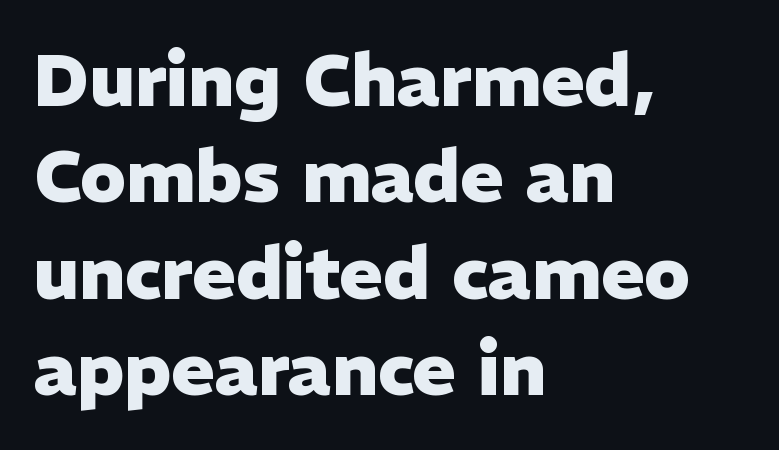
Q: Is the text bold? A: Yes.
Q: Is the text italic (slanted)? A: No, it is upright.
Q: Is the typeface a serif or a sans-serif typeface? A: Sans-serif.
Q: Is the text underlined? A: No.
Q: How is the paragraph aligned? A: Left-aligned.
Q: Is the spacing between letters normal or unusually wide? A: Normal.
Q: Is the spacing between lines tight, normal or loose? A: Normal.
Q: Width (condensed, normal, or wide)? A: Normal.
Q: Stroke contrast? A: Low.
Q: x-height? A: Medium.
Q: Monospaced? A: No.
